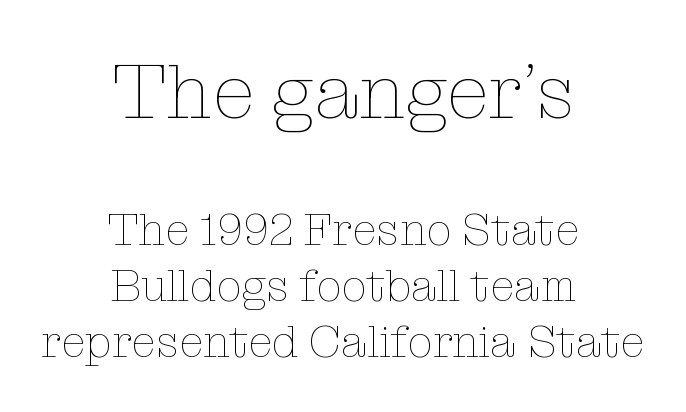
The image shows 78 px thin type, upright; set centered, line spacing 1.24x, normal letter spacing, not underlined; the first (top) block is 1.73x larger; low stroke contrast and a medium x-height.
